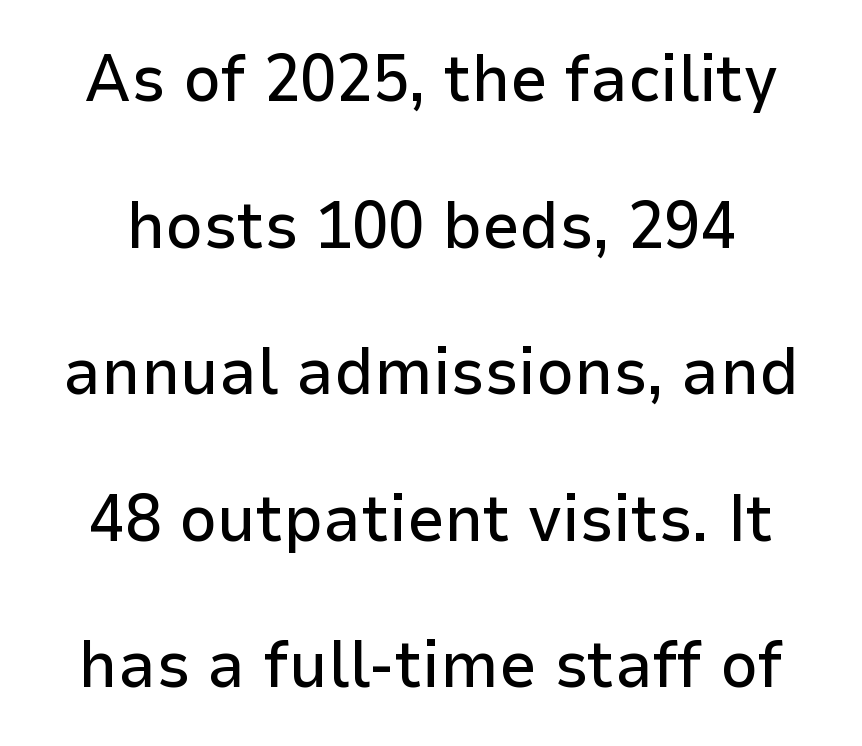
{"serif": "no", "italic": "no", "width": "normal", "stroke_contrast": "low", "x_height": "medium", "monospaced": "no", "underline": "no", "line_spacing": "loose", "line_spacing_ratio": 2.22, "letter_spacing": "normal", "letter_spacing_em": 0.0, "glyph_px": 66}
